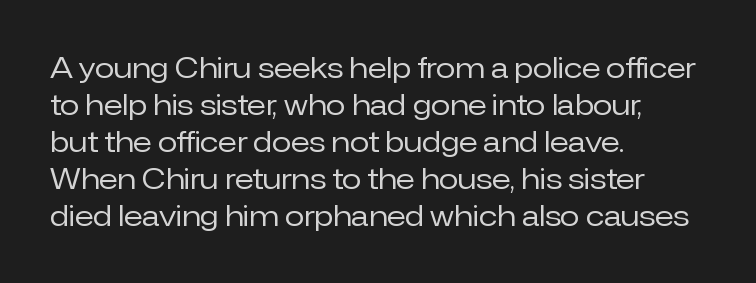
The image shows 28 px regular-weight sans-serif type, upright; set left-aligned, normal line spacing (1.32x), normal letter spacing, not underlined; low stroke contrast and a medium x-height.
